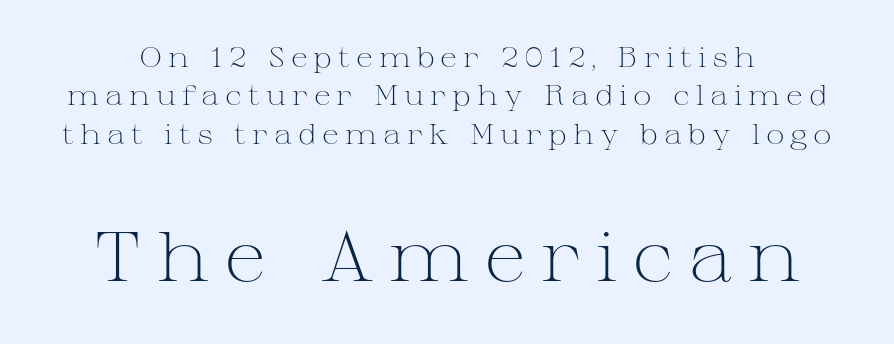
The image shows 70 px light, wide serif type, upright; set normal line spacing (1.37x), unusually wide letter spacing (+0.21 em), not underlined; the second (bottom) block is 2.5x larger; medium stroke contrast and a medium x-height.
